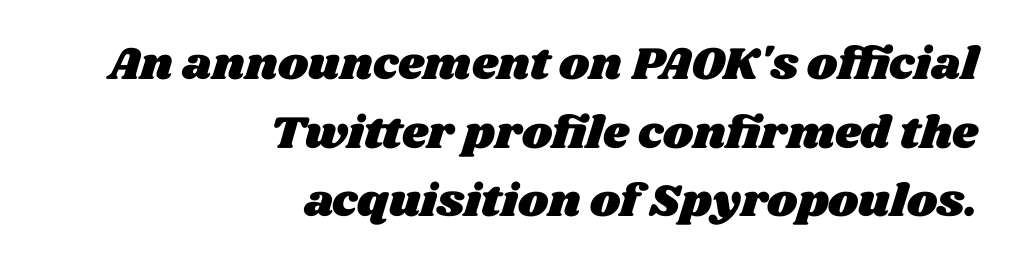
Is this a fixed-width face? No — the glyphs have proportional, varying widths. The space directly below the letters is spotless. Letter spacing: default. The passage is arranged like a letterhead date or caption credit — flush right. The leading is moderate, giving the passage an even texture.
